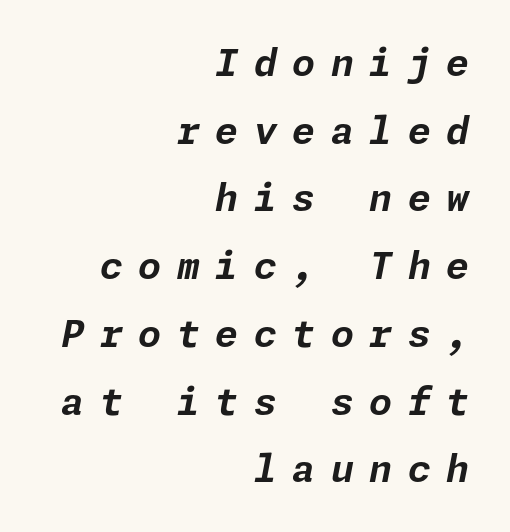
The space directly below the letters is spotless. Observe the lean: these are italic letterforms. Chunky letters — that's bold for sure. The horizontal fit of the characters is loose and conspicuously gappy. Horizontal alignment here is rightward, an uncommon choice for prose.
